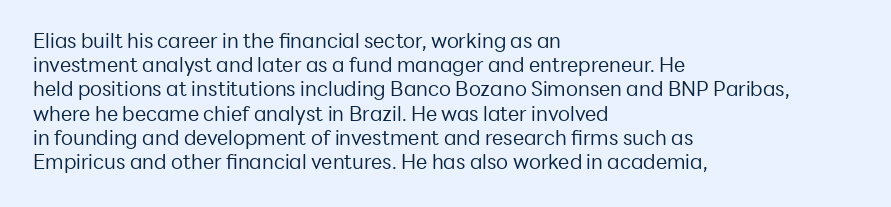
Q: Is the text bold? A: No.
Q: Is the text italic (slanted)? A: No, it is upright.
Q: Is the text underlined? A: No.
Q: How is the paragraph aligned? A: Left-aligned.
Q: Is the spacing between letters normal or unusually wide? A: Normal.
